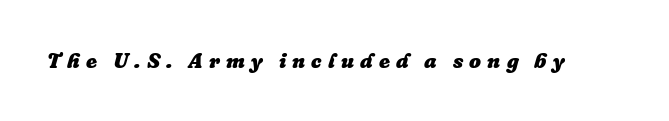
Q: Is the text bold? A: Yes.
Q: Is the text italic (slanted)? A: Yes, it leans right by about 16 degrees.
Q: Is the text underlined? A: No.
Q: Is the spacing between letters normal or unusually wide? A: Unusually wide.
